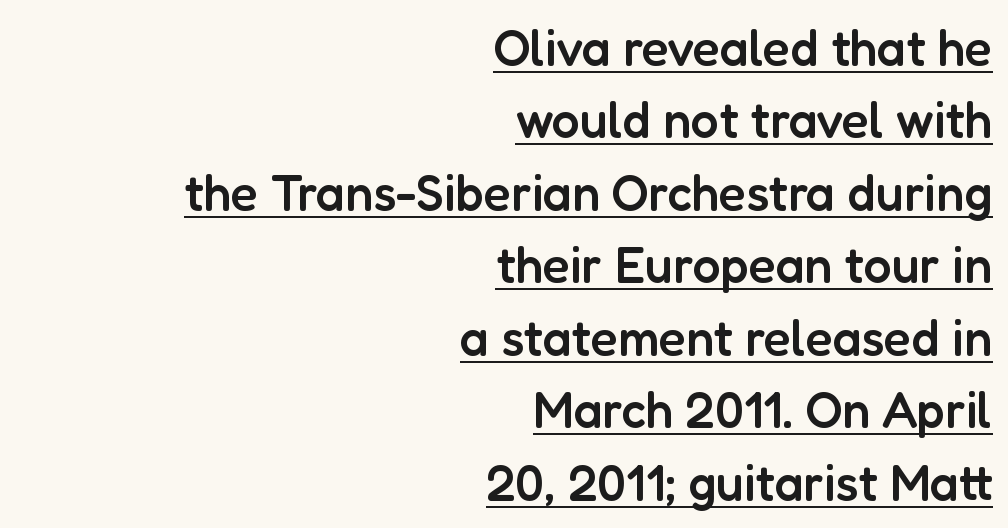
The image shows 50 px semibold sans-serif type, upright; set right-aligned, normal line spacing (1.45x), normal letter spacing, underlined; low stroke contrast and a medium x-height.
